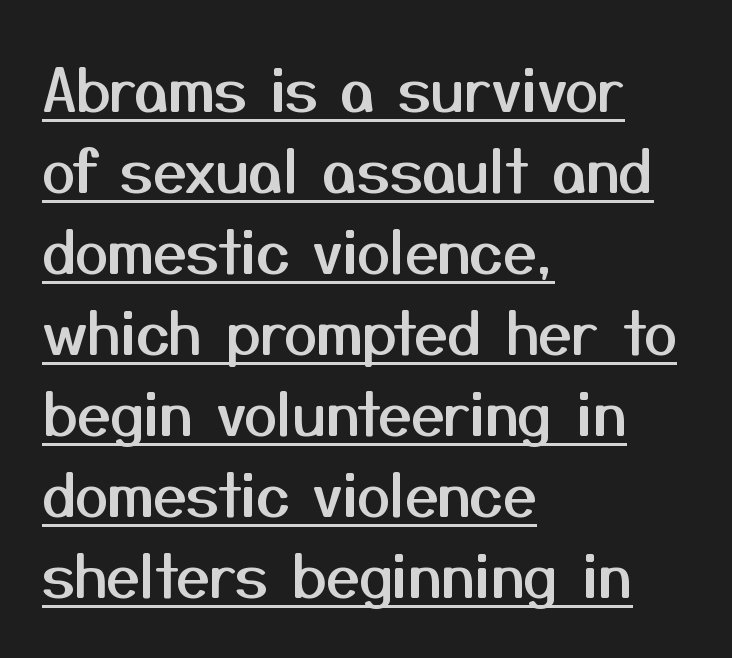
{"serif": "no", "italic": "no", "width": "normal", "stroke_contrast": "medium", "x_height": "medium", "monospaced": "no", "underline": "yes", "align": "left", "line_spacing": "normal", "line_spacing_ratio": 1.35, "letter_spacing": "normal", "letter_spacing_em": 0.0, "glyph_px": 60}
